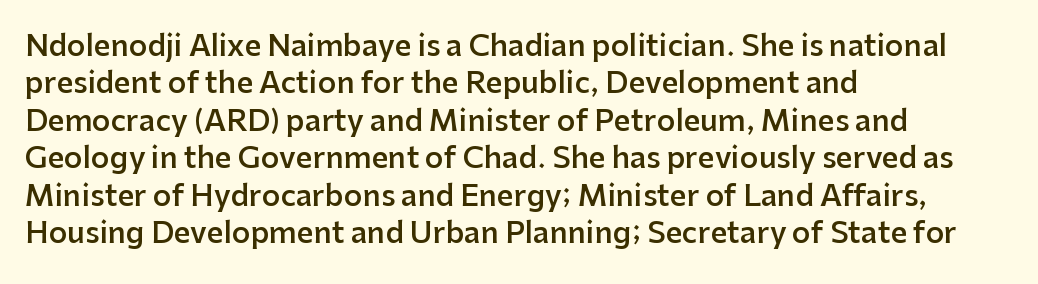
Q: Is the text bold? A: Semi-bold.
Q: Is the text italic (slanted)? A: No, it is upright.
Q: Is the typeface a serif or a sans-serif typeface? A: Sans-serif.
Q: Is the text underlined? A: No.
Q: How is the paragraph aligned? A: Left-aligned.
Q: Is the spacing between letters normal or unusually wide? A: Normal.
Q: Is the spacing between lines tight, normal or loose? A: Normal.
Q: Width (condensed, normal, or wide)? A: Normal.
Q: Stroke contrast? A: Low.
Q: x-height? A: Medium.
Q: Monospaced? A: No.
